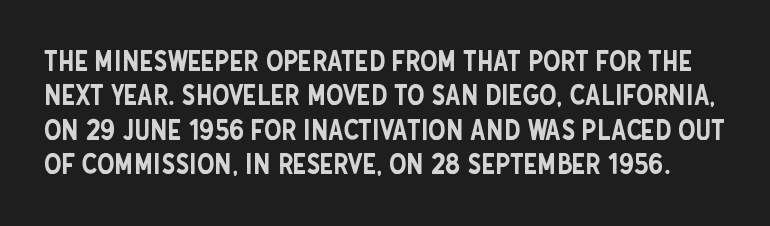
The image shows 28 px condensed sans-serif type, upright; set line spacing 1.23x, normal letter spacing, not underlined; low stroke contrast and a large x-height.
